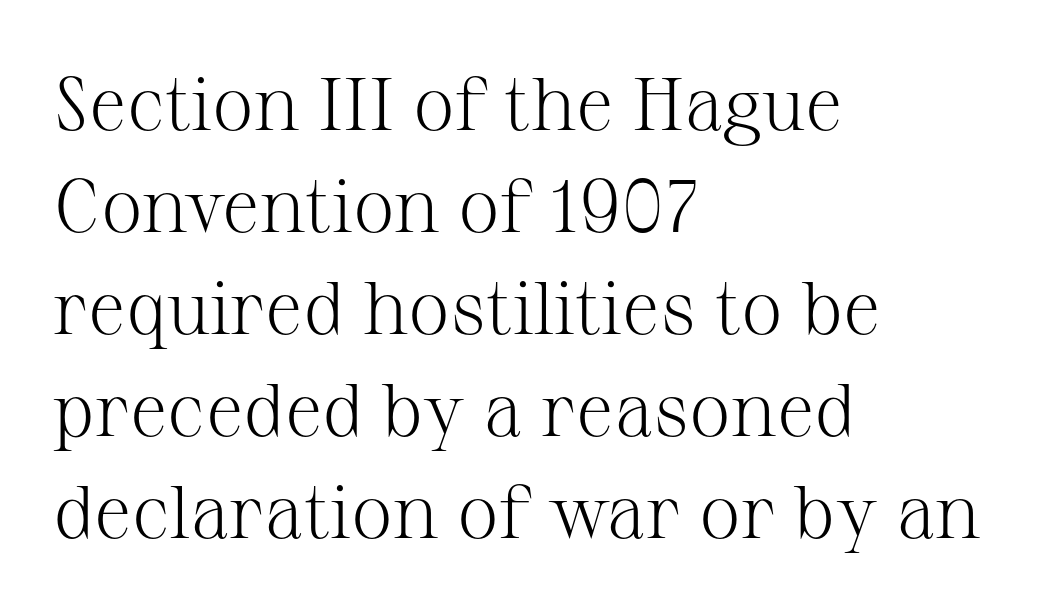
The leading is moderate, giving the passage an even texture. A typesetter would label this face a serif. Spacing verdict: proportional, widths tailored to each character. A roman cut, with each character standing at attention. Horizontally, the lines are justified to the leading edge only.
